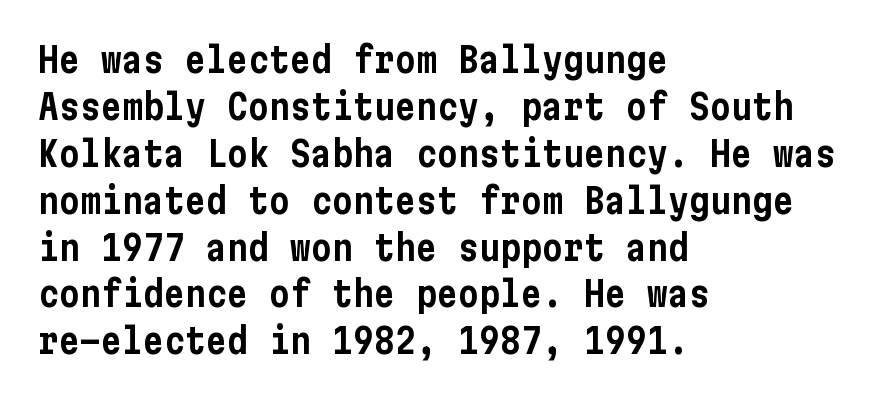
The image shows 35 px condensed sans-serif type, upright; set left-aligned, normal line spacing (1.34x), normal letter spacing, not underlined; low stroke contrast and a medium x-height.
